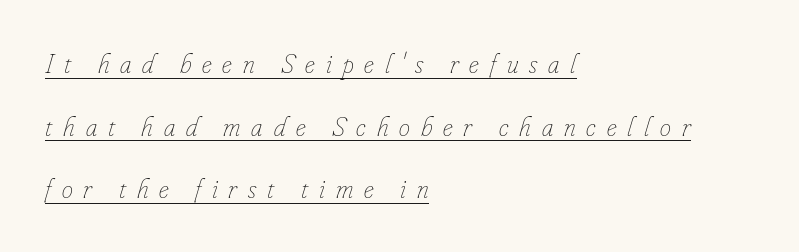
The image shows 28 px thin, condensed type, italic (leaning right); set left-aligned, loose line spacing (2.24x), unusually wide letter spacing (+0.39 em), underlined; low stroke contrast and a small x-height.
